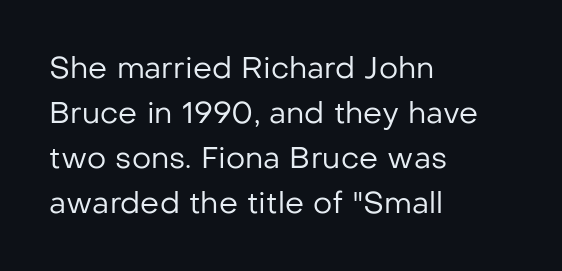
{"serif": "no", "italic": "no", "bold": "no", "weight": "regular", "width": "normal", "stroke_contrast": "low", "x_height": "medium", "monospaced": "no", "underline": "no", "align": "left", "line_spacing": "normal", "line_spacing_ratio": 1.5, "letter_spacing": "normal", "letter_spacing_em": 0.0, "glyph_px": 30}
